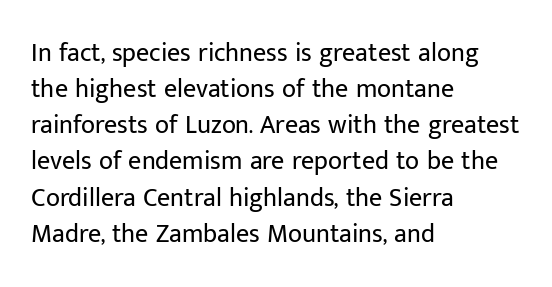
Q: Is the text bold? A: No.
Q: Is the text italic (slanted)? A: No, it is upright.
Q: Is the text underlined? A: No.
Q: How is the paragraph aligned? A: Left-aligned.
Q: Is the spacing between letters normal or unusually wide? A: Normal.
Q: Is the spacing between lines tight, normal or loose? A: Normal.
